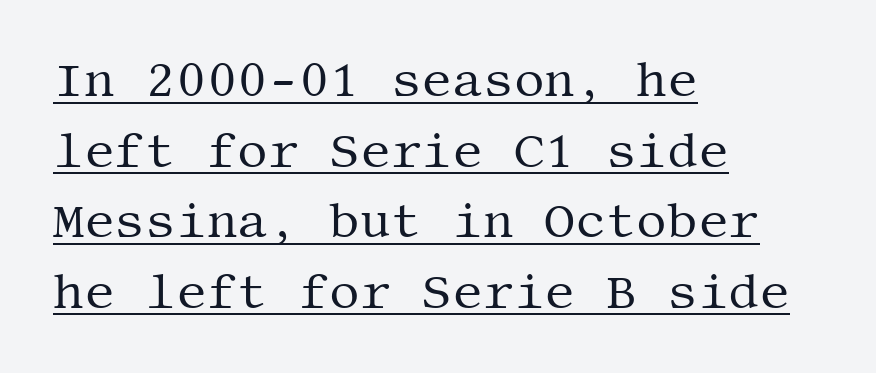
Q: Is the text bold? A: No.
Q: Is the text italic (slanted)? A: No, it is upright.
Q: Is the typeface a serif or a sans-serif typeface? A: Serif.
Q: Is the text underlined? A: Yes.
Q: How is the paragraph aligned? A: Left-aligned.
Q: Is the spacing between letters normal or unusually wide? A: Normal.
Q: Is the spacing between lines tight, normal or loose? A: Normal.
Q: Width (condensed, normal, or wide)? A: Normal.
Q: Stroke contrast? A: Medium.
Q: x-height? A: Large.
